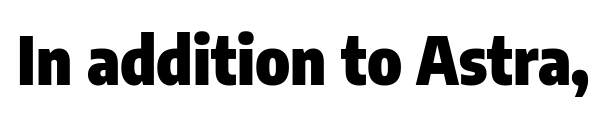
Q: Is the text bold? A: Yes.
Q: Is the text italic (slanted)? A: No, it is upright.
Q: Is the typeface a serif or a sans-serif typeface? A: Sans-serif.
Q: Is the text underlined? A: No.
Q: Is the spacing between letters normal or unusually wide? A: Normal.
Q: Width (condensed, normal, or wide)? A: Condensed.
Q: Stroke contrast? A: Low.
Q: x-height? A: Medium.
Q: Monospaced? A: No.
